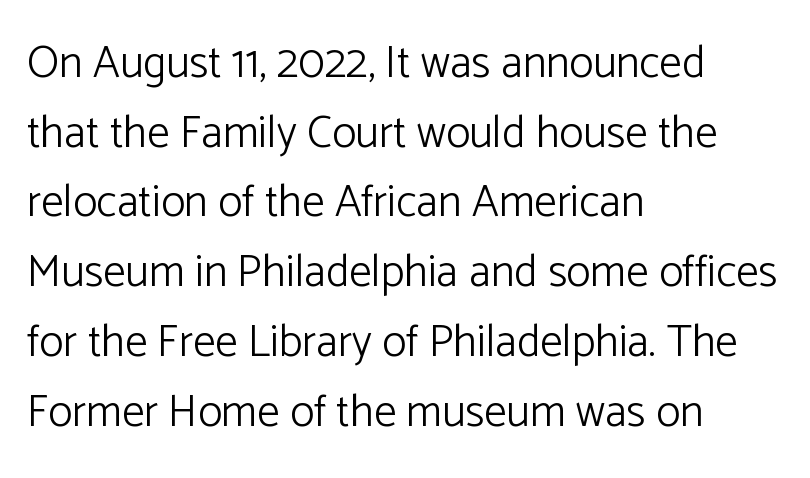
Is the letter spacing exaggerated? No — it looks like the ordinary default. Which margin do the lines hug? The left one — the right edge is uneven. Are there feet on the stems? There aren't — it's a sans. The strokes are not fattened; the text isn't bold. Does the lettering tilt? It doesn't — this is upright.
